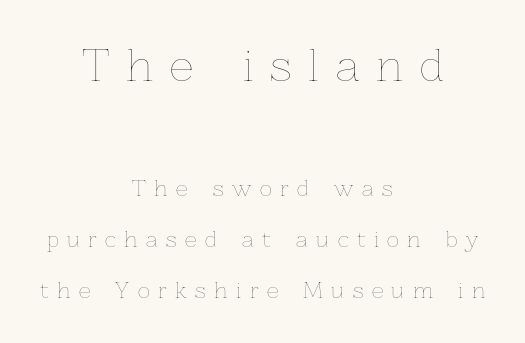
The image shows 42 px thin type, upright; set centered, loose line spacing (2.43x), unusually wide letter spacing (+0.4 em), not underlined; the first (top) block is 2.0x larger; low stroke contrast and a medium x-height.
